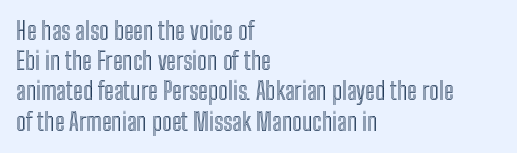
The image shows 24 px text type, upright; set left-aligned, normal line spacing (1.26x), normal letter spacing, not underlined.
